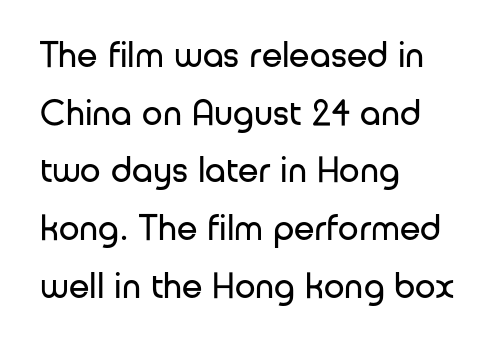
{"serif": "no", "italic": "no", "bold": "no", "weight": "regular", "width": "normal", "stroke_contrast": "low", "x_height": "medium", "monospaced": "no", "underline": "no", "align": "left", "line_spacing": "normal", "line_spacing_ratio": 1.56, "letter_spacing": "normal", "letter_spacing_em": 0.0, "glyph_px": 37}
